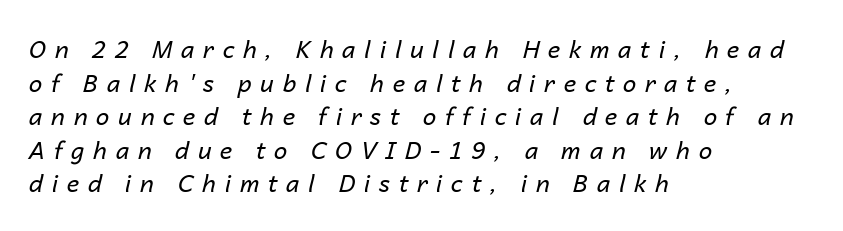
Each row of text sits above clean, open space. One-word summary of the alignment: left. You can tell it's italic because the verticals aren't actually vertical. Rows of type keep a routine distance in the vertical direction.
